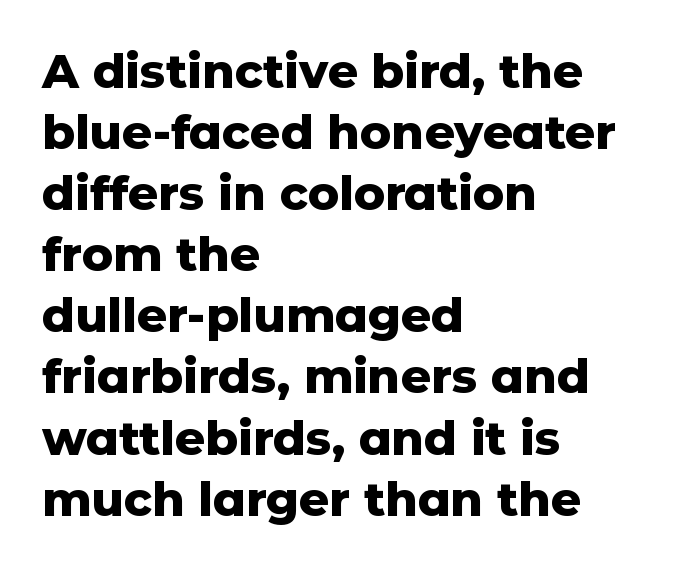
Q: Is the text bold? A: Yes.
Q: Is the text italic (slanted)? A: No, it is upright.
Q: Is the typeface a serif or a sans-serif typeface? A: Sans-serif.
Q: Is the text underlined? A: No.
Q: How is the paragraph aligned? A: Left-aligned.
Q: Is the spacing between letters normal or unusually wide? A: Normal.
Q: Is the spacing between lines tight, normal or loose? A: Normal.
Q: Width (condensed, normal, or wide)? A: Normal.
Q: Stroke contrast? A: Low.
Q: x-height? A: Medium.
Q: Monospaced? A: No.
